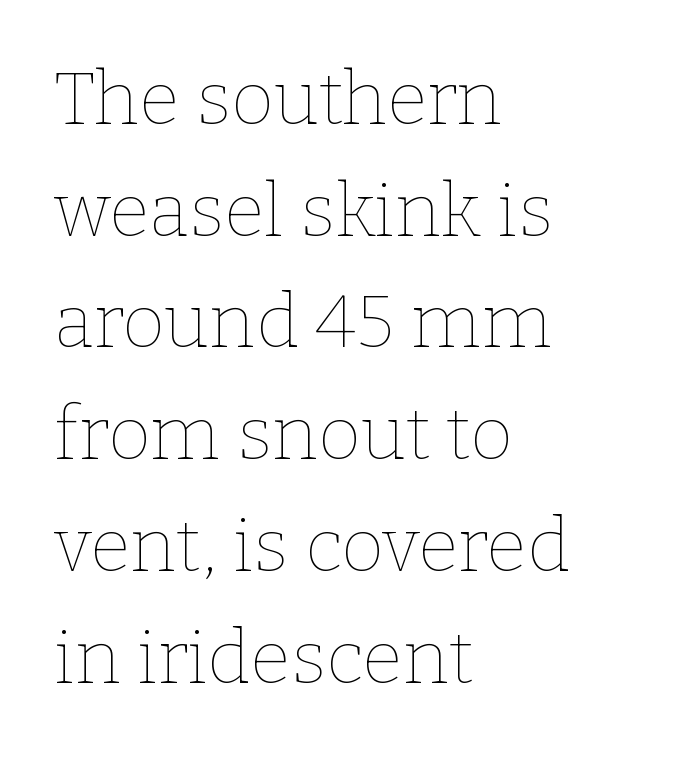
{"italic": "no", "bold": "no", "weight": "thin", "width": "normal", "stroke_contrast": "low", "x_height": "medium", "monospaced": "no", "underline": "no", "align": "left", "line_spacing": "normal", "line_spacing_ratio": 1.51, "letter_spacing": "normal", "letter_spacing_em": 0.0, "glyph_px": 74}
